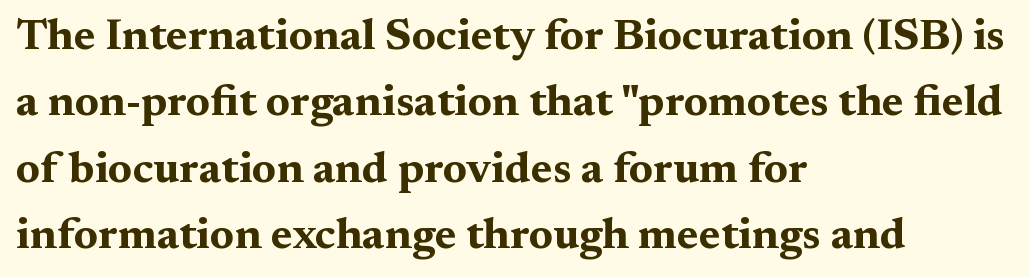
{"serif": "yes", "italic": "no", "bold": "yes", "weight": "bold", "width": "wide", "stroke_contrast": "medium", "x_height": "medium", "monospaced": "no", "underline": "no", "align": "left", "line_spacing": "normal", "line_spacing_ratio": 1.51, "letter_spacing": "normal", "letter_spacing_em": 0.0, "glyph_px": 44}
